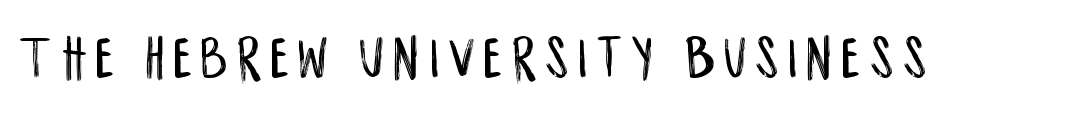
{"serif": "no", "italic": "no", "width": "condensed", "stroke_contrast": "low", "x_height": "large", "monospaced": "no", "underline": "no", "glyph_px": 62}
